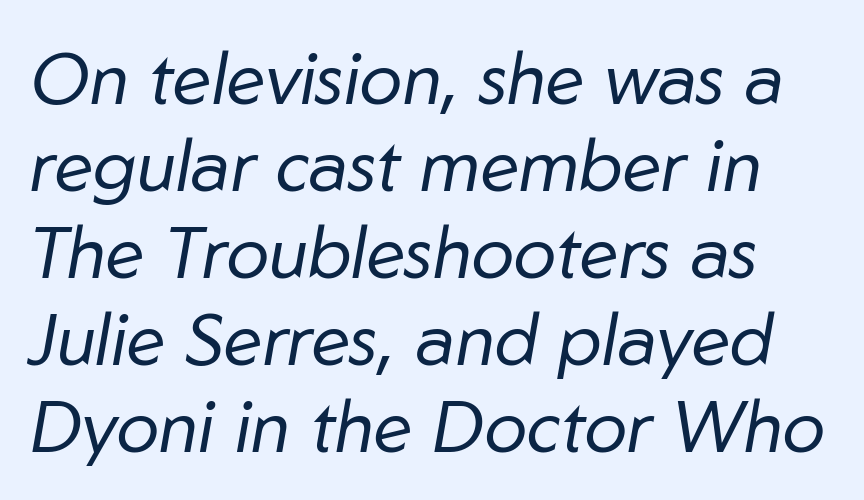
Q: Is the text bold? A: No.
Q: Is the text italic (slanted)? A: Yes, it leans right by about 10 degrees.
Q: Is the text underlined? A: No.
Q: Is the spacing between letters normal or unusually wide? A: Normal.
Q: Width (condensed, normal, or wide)? A: Normal.
Q: Stroke contrast? A: Low.
Q: x-height? A: Medium.
Q: Monospaced? A: No.
